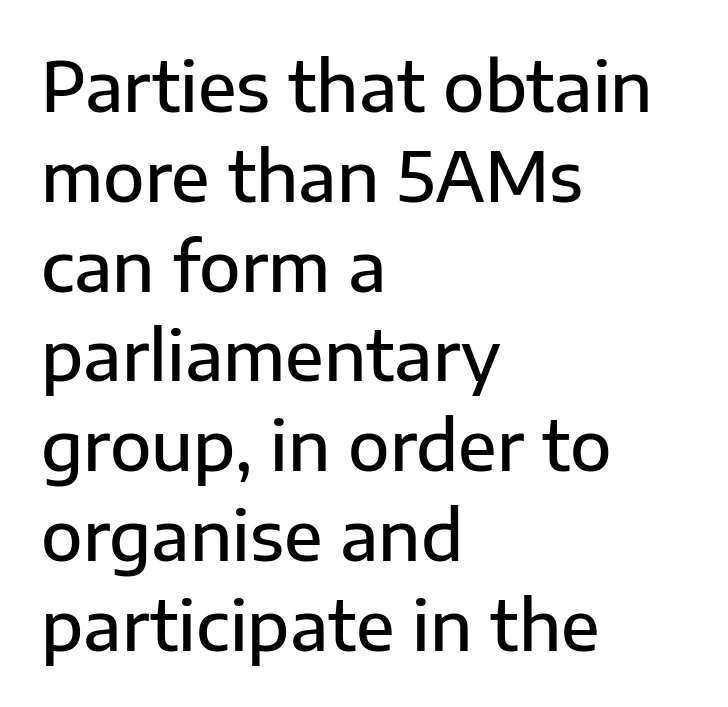
The image shows 68 px semibold sans-serif type, upright; set left-aligned, normal line spacing (1.32x), normal letter spacing, not underlined; low stroke contrast and a medium x-height.
